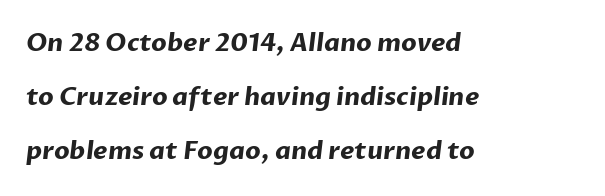
Look at the tracking — it's just the regular setting, nothing added. Nobody drew a line under any word here. Each glyph is drawn with heavy, bold strokes. Vertically, the passage feels expansive, rows floating well apart. Each line starts at the same left margin while the right side varies.
